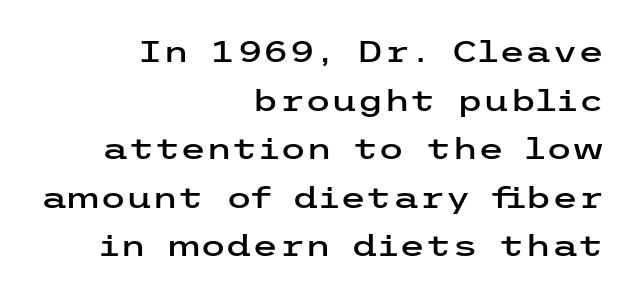
The image shows 30 px wide sans-serif type, upright; set right-aligned, normal line spacing (1.62x), normal letter spacing, not underlined; low stroke contrast and a medium x-height.
